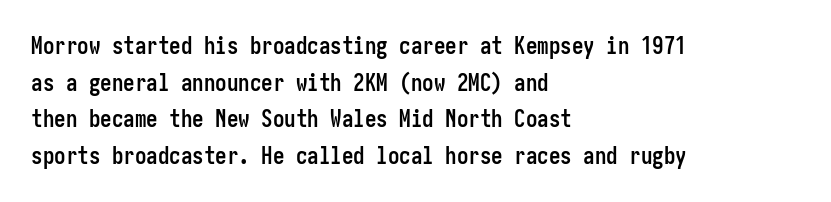
{"italic": "no", "bold": "yes", "underline": "no", "align": "left", "line_spacing": "normal", "line_spacing_ratio": 1.59, "letter_spacing": "normal", "letter_spacing_em": 0.0, "glyph_px": 23}
